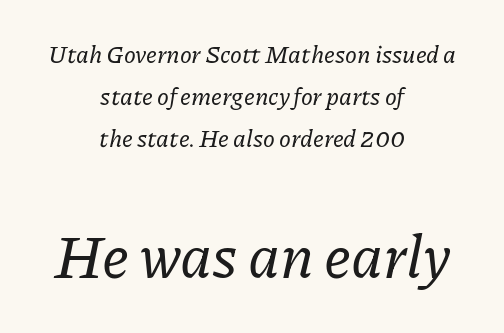
Character widths vary here, with narrow letters taking less room than wide ones. Stroke terminals: seriffed. The letters sit at their default tracking, neither squeezed nor spread. Visually the block forms a symmetrical silhouette, jagged on both flanks. In terms of posture, this sample is oblique.
